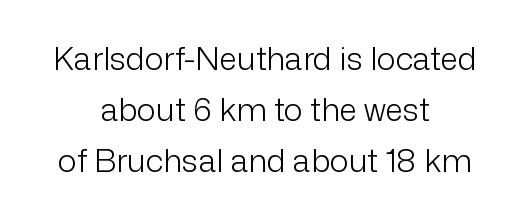
The image shows 32 px light sans-serif type, upright; set centered, normal line spacing (1.6x), normal letter spacing, not underlined; low stroke contrast and a medium x-height.
